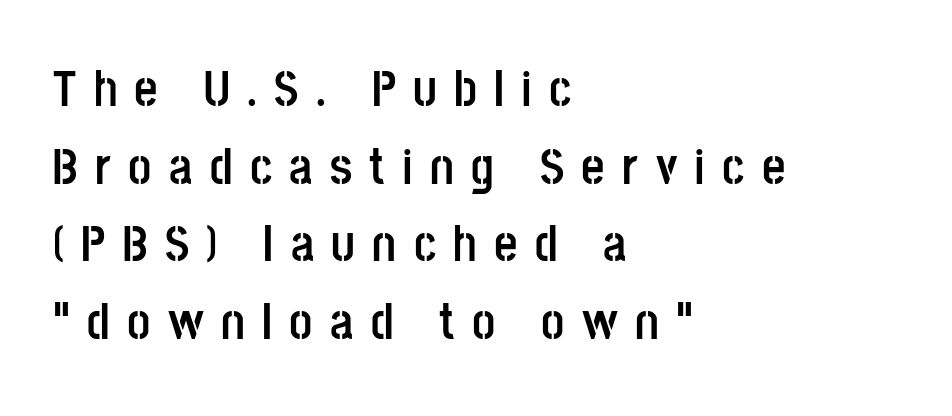
Glance below the letters and you will spot only blank space. In terms of letterspacing, this is a distinctly airy, spread setting. The lettering holds an erect, upright posture throughout. Looks like regular typesetting: each glyph gets only the width it needs. Plenty of ink on the page — the face is bold.
